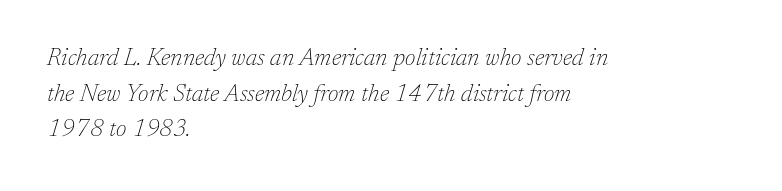
The image shows 24 px text type, italic (leaning right); set left-aligned, normal line spacing (1.48x), normal letter spacing, not underlined.
